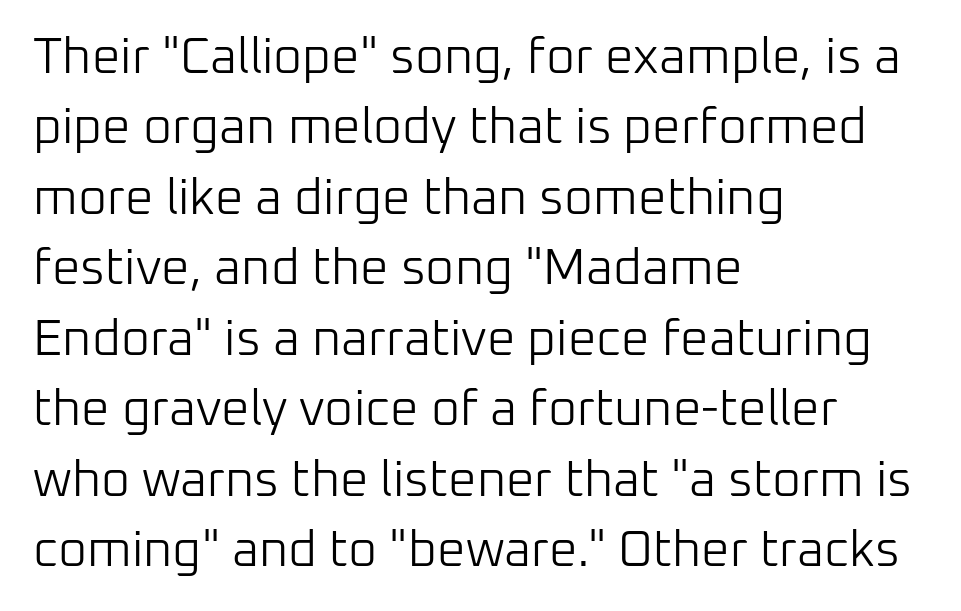
Q: Is the text bold? A: No.
Q: Is the text italic (slanted)? A: No, it is upright.
Q: Is the typeface a serif or a sans-serif typeface? A: Sans-serif.
Q: Is the text underlined? A: No.
Q: How is the paragraph aligned? A: Left-aligned.
Q: Is the spacing between letters normal or unusually wide? A: Normal.
Q: Is the spacing between lines tight, normal or loose? A: Normal.
Q: Width (condensed, normal, or wide)? A: Normal.
Q: Stroke contrast? A: Low.
Q: x-height? A: Medium.
Q: Monospaced? A: No.
